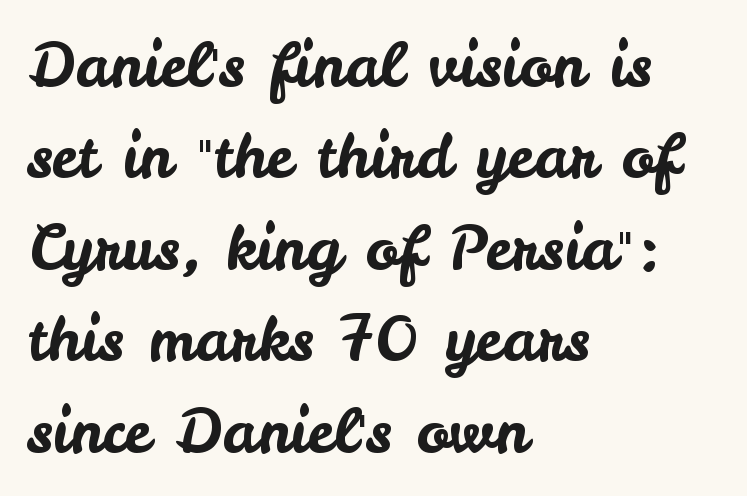
This sample has the flowing, uneven cadence of proportional lettering. Caption: multi-line text, flush left, ragged right. Nothing unusual about the tracking: characters are spaced as the font intends. Letters rest on an invisible, unmarked baseline.
